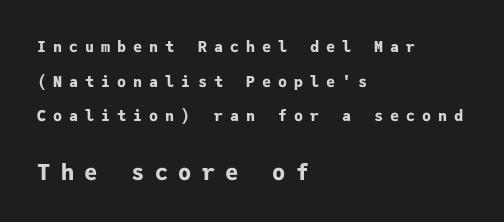
The image shows 22 px bold type, upright; set left-aligned, loose line spacing (2.31x), unusually wide letter spacing (+0.47 em), not underlined; the second (bottom) block is 1.47x larger.
